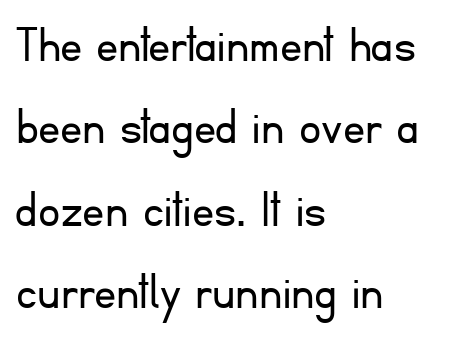
{"serif": "no", "italic": "no", "bold": "no", "weight": "light", "width": "normal", "stroke_contrast": "low", "x_height": "small", "monospaced": "no", "underline": "no", "align": "left", "line_spacing": "normal", "line_spacing_ratio": 1.5, "letter_spacing": "normal", "letter_spacing_em": 0.0, "glyph_px": 55}
